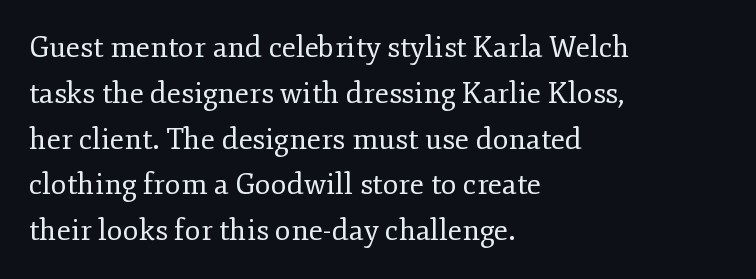
Q: Is the text bold? A: No.
Q: Is the text italic (slanted)? A: No, it is upright.
Q: Is the typeface a serif or a sans-serif typeface? A: Serif.
Q: Is the text underlined? A: No.
Q: How is the paragraph aligned? A: Left-aligned.
Q: Is the spacing between letters normal or unusually wide? A: Normal.
Q: Is the spacing between lines tight, normal or loose? A: Normal.
Q: Width (condensed, normal, or wide)? A: Normal.
Q: Stroke contrast? A: Low.
Q: x-height? A: Small.
Q: Monospaced? A: No.
